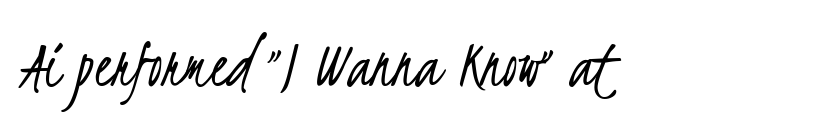
{"serif": "no", "bold": "no", "weight": "light", "width": "condensed", "stroke_contrast": "low", "x_height": "small", "monospaced": "no", "underline": "no", "align": "left", "letter_spacing": "normal", "letter_spacing_em": 0.0, "glyph_px": 71}
